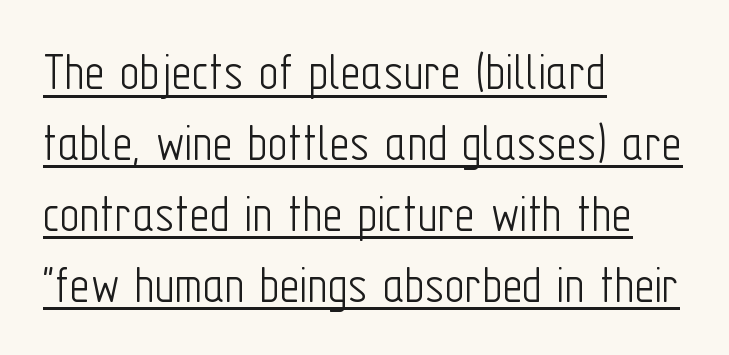
{"serif": "no", "italic": "no", "bold": "no", "weight": "light", "width": "condensed", "stroke_contrast": "low", "x_height": "medium", "monospaced": "no", "underline": "yes", "align": "left", "line_spacing": "normal", "line_spacing_ratio": 1.29, "letter_spacing": "normal", "letter_spacing_em": 0.0, "glyph_px": 55}
